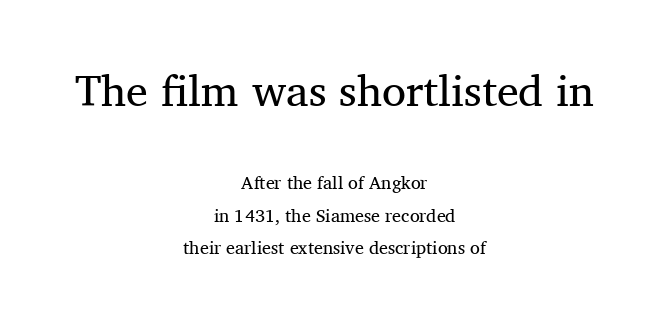
Q: Is the text bold? A: No.
Q: Is the text italic (slanted)? A: No, it is upright.
Q: Is the typeface a serif or a sans-serif typeface? A: Serif.
Q: Is the text underlined? A: No.
Q: How is the paragraph aligned? A: Centered.
Q: Is the spacing between letters normal or unusually wide? A: Normal.
Q: Which block of text is set in a larger size, the first (top) or the second (bottom)? A: The first (top) one.
Q: Width (condensed, normal, or wide)? A: Normal.
Q: Stroke contrast? A: Medium.
Q: x-height? A: Medium.
Q: Monospaced? A: No.
